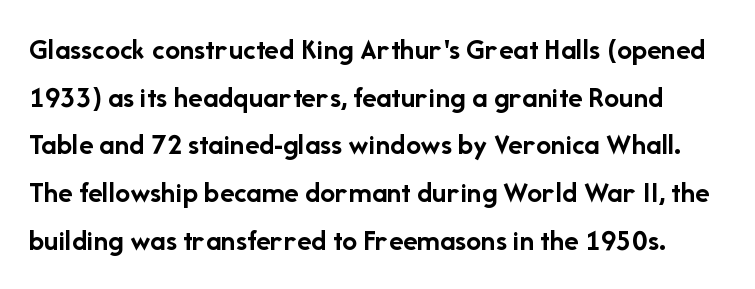
Q: Is the text bold? A: Yes.
Q: Is the text italic (slanted)? A: No, it is upright.
Q: Is the typeface a serif or a sans-serif typeface? A: Sans-serif.
Q: Is the text underlined? A: No.
Q: Is the spacing between letters normal or unusually wide? A: Normal.
Q: Is the spacing between lines tight, normal or loose? A: Normal.
Q: Width (condensed, normal, or wide)? A: Normal.
Q: Stroke contrast? A: Low.
Q: x-height? A: Medium.
Q: Monospaced? A: No.
